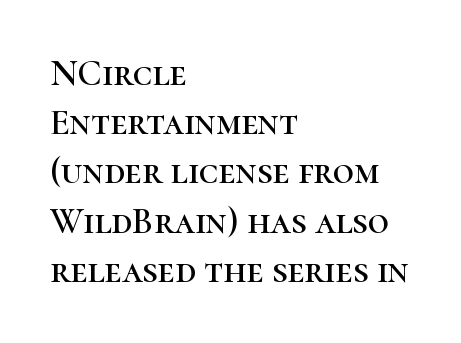
{"serif": "yes", "italic": "no", "width": "normal", "stroke_contrast": "high", "x_height": "medium", "monospaced": "no", "underline": "no", "align": "left", "line_spacing": "normal", "line_spacing_ratio": 1.33, "letter_spacing": "normal", "letter_spacing_em": 0.0, "glyph_px": 37}
